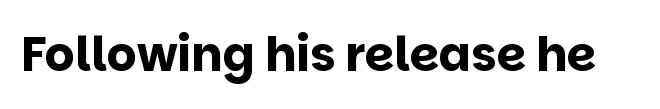
The image shows 47 px bold sans-serif type, upright; set normal letter spacing, not underlined; low stroke contrast and a large x-height.
